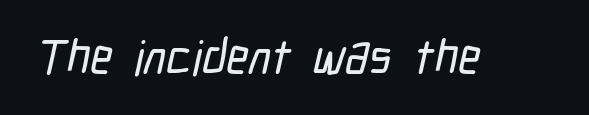
The characters display no serif detailing; their extremities are plain. Unmarked baselines from the first word to the last. The letters advance in unequal steps, a hallmark of proportional type. This sample uses plain, unmodified letter spacing.
